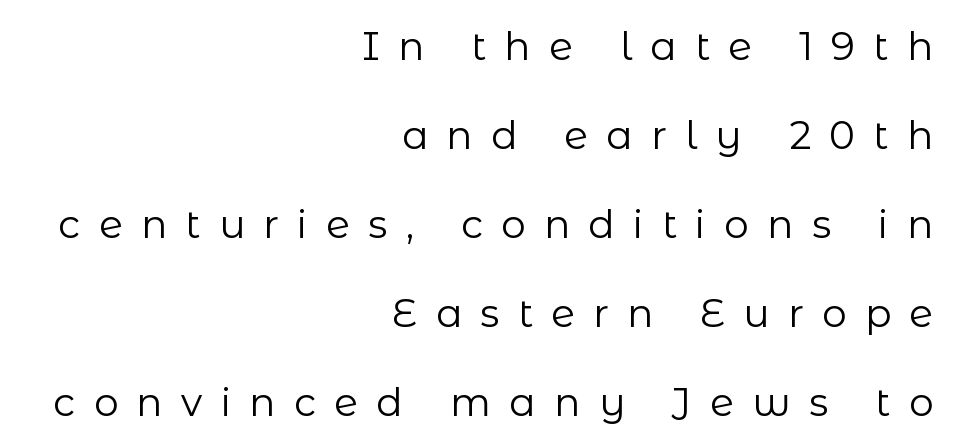
The face used here is proportionally spaced, like ordinary book or web type. Is the block centered? No — it sits flush against the right margin. Airy leading. No letter is thick-stroked: the sample isn't bold. A typesetter would mark this as roman, not italic. Someone cranked the tracking dial way up on this one.
